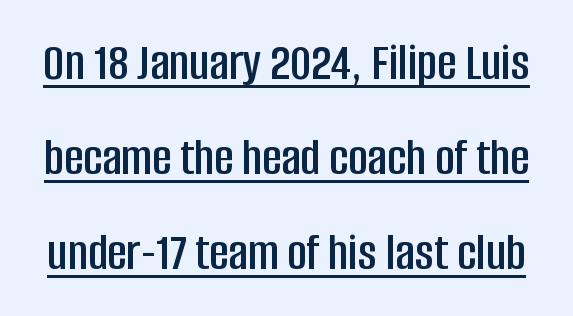
Q: Is the text italic (slanted)? A: No, it is upright.
Q: Is the typeface a serif or a sans-serif typeface? A: Sans-serif.
Q: Is the text underlined? A: Yes.
Q: Is the spacing between letters normal or unusually wide? A: Normal.
Q: Width (condensed, normal, or wide)? A: Condensed.
Q: Stroke contrast? A: Low.
Q: x-height? A: Large.
Q: Monospaced? A: No.
